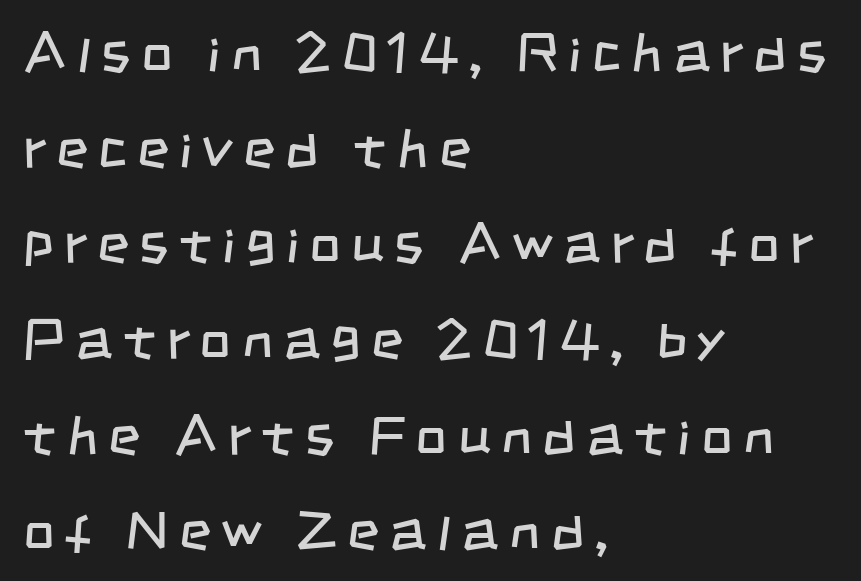
The passage shown is not underscored anywhere. Are there feet on the stems? There aren't — it's a sans. The lines are quadded left. Is the type heavy? It reads as light-to-regular instead. Looks like regular typesetting: each glyph gets only the width it needs.
